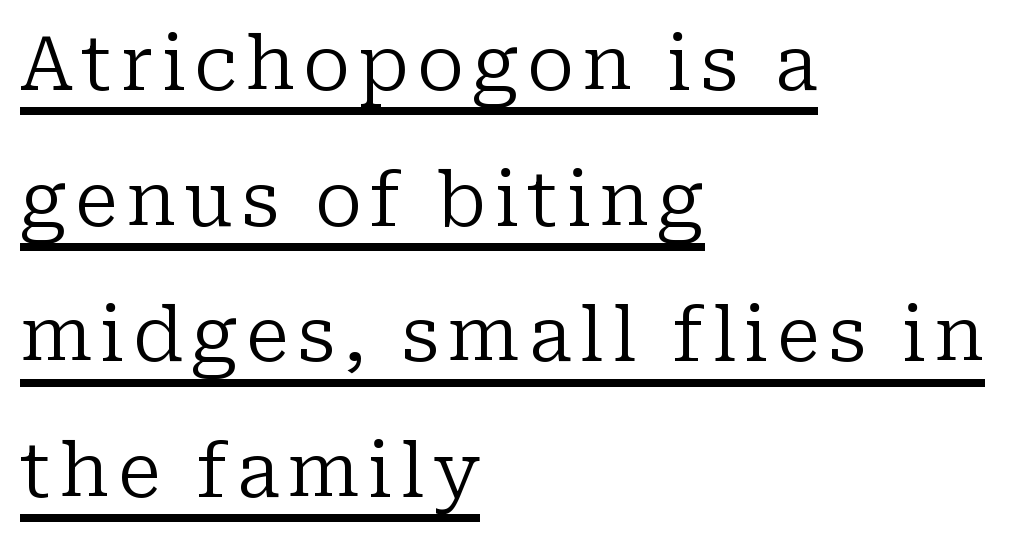
Q: Is the text bold? A: No.
Q: Is the text italic (slanted)? A: No, it is upright.
Q: Is the typeface a serif or a sans-serif typeface? A: Serif.
Q: Is the text underlined? A: Yes.
Q: How is the paragraph aligned? A: Left-aligned.
Q: Width (condensed, normal, or wide)? A: Normal.
Q: Stroke contrast? A: Low.
Q: x-height? A: Medium.
Q: Monospaced? A: No.
